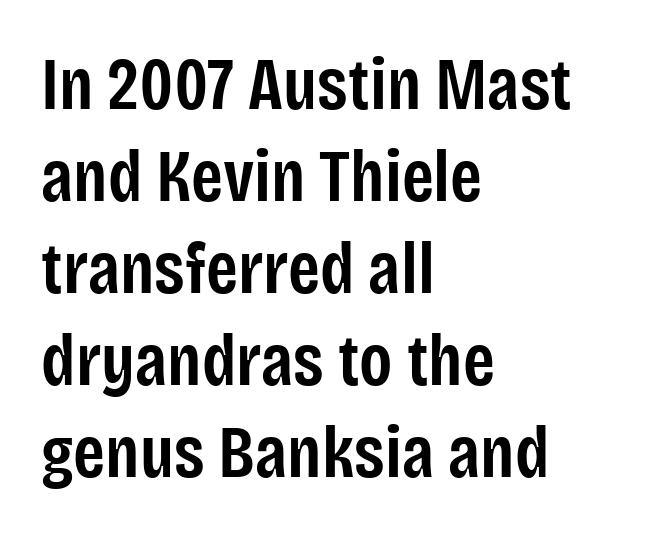
{"serif": "no", "italic": "no", "bold": "semi", "weight": "semibold", "width": "condensed", "stroke_contrast": "low", "x_height": "large", "monospaced": "no", "underline": "no", "align": "left", "line_spacing": "normal", "line_spacing_ratio": 1.26, "letter_spacing": "normal", "letter_spacing_em": 0.0, "glyph_px": 73}
